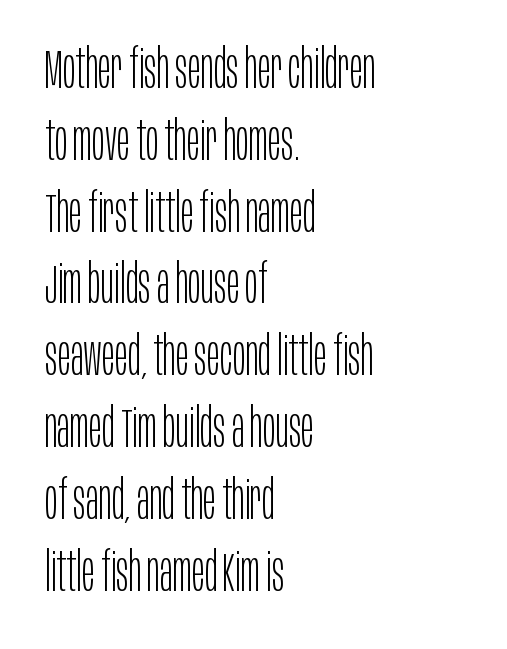
Q: Is the text bold? A: No.
Q: Is the text italic (slanted)? A: No, it is upright.
Q: Is the typeface a serif or a sans-serif typeface? A: Sans-serif.
Q: Is the text underlined? A: No.
Q: How is the paragraph aligned? A: Left-aligned.
Q: Is the spacing between letters normal or unusually wide? A: Normal.
Q: Is the spacing between lines tight, normal or loose? A: Normal.
Q: Width (condensed, normal, or wide)? A: Condensed.
Q: Stroke contrast? A: Low.
Q: x-height? A: Large.
Q: Monospaced? A: No.
